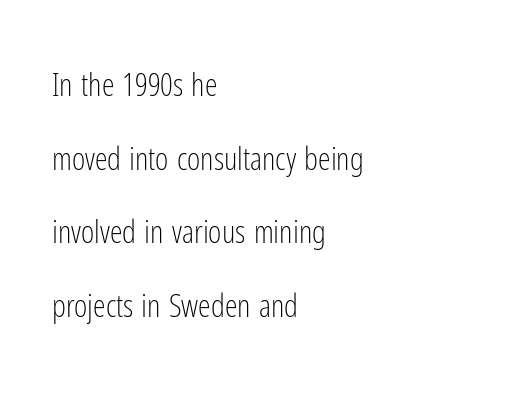
Proportional: the letters do not fall into vertical columns. The axis of the letterforms is exactly vertical. In terms of leading, this rendering errs on the spacious side. Font category for this specimen: sans-serif.
